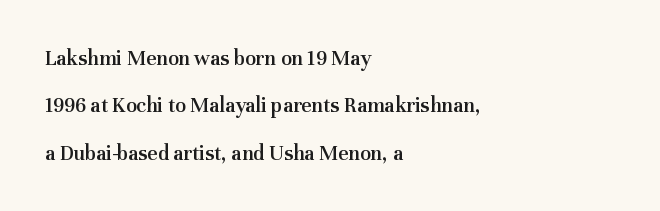
The image shows 22 px text type, upright; set left-aligned, loose line spacing (2.15x), normal letter spacing, not underlined.
